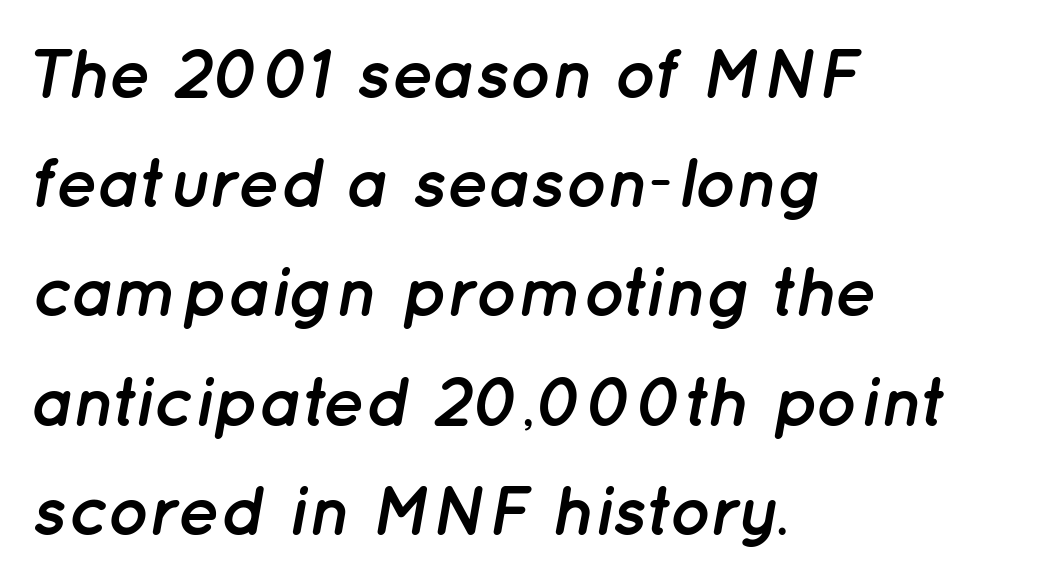
A student would call this left alignment; a typographer would say flush left, rag right. Heavy, bold letterforms. The rendering uses a moderate line-height, typical for paragraphs. This sample has the flowing, uneven cadence of proportional lettering. In terms of letterspacing, this is plain default setting.
